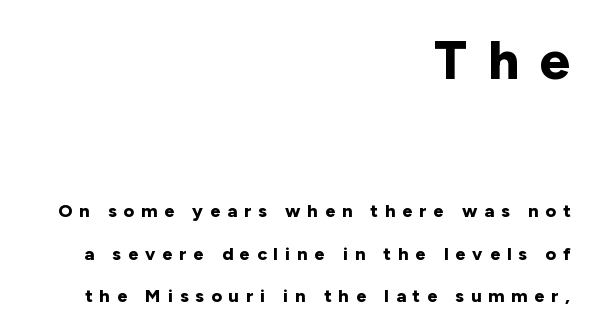
{"serif": "no", "italic": "no", "bold": "yes", "weight": "bold", "width": "normal", "stroke_contrast": "low", "x_height": "medium", "monospaced": "no", "underline": "no", "align": "right", "line_spacing": "loose", "line_spacing_ratio": 2.38, "letter_spacing": "wide", "letter_spacing_em": 0.39, "larger_block": "first", "size_ratio": 3.0, "glyph_px": 54}
